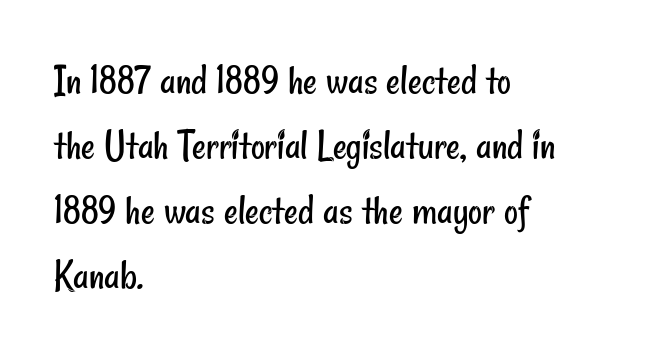
Q: Is the text bold? A: No.
Q: Is the typeface a serif or a sans-serif typeface? A: Sans-serif.
Q: Is the text underlined? A: No.
Q: How is the paragraph aligned? A: Left-aligned.
Q: Is the spacing between letters normal or unusually wide? A: Normal.
Q: Is the spacing between lines tight, normal or loose? A: Normal.
Q: Width (condensed, normal, or wide)? A: Condensed.
Q: Stroke contrast? A: Low.
Q: x-height? A: Small.
Q: Monospaced? A: No.
